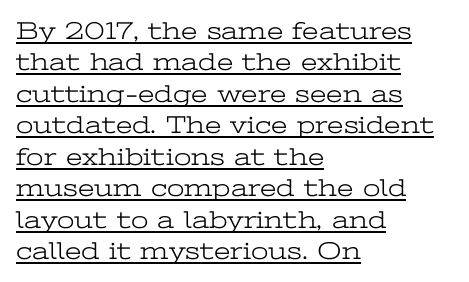
The image shows 25 px text type, upright; set left-aligned, normal line spacing (1.26x), normal letter spacing, underlined.
